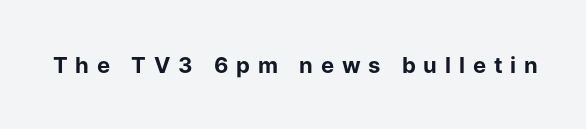
Plenty of ink on the page — the face is bold. Letter spacing: wide. Descender tails drop into unmarked territory. Posture: upright roman.
